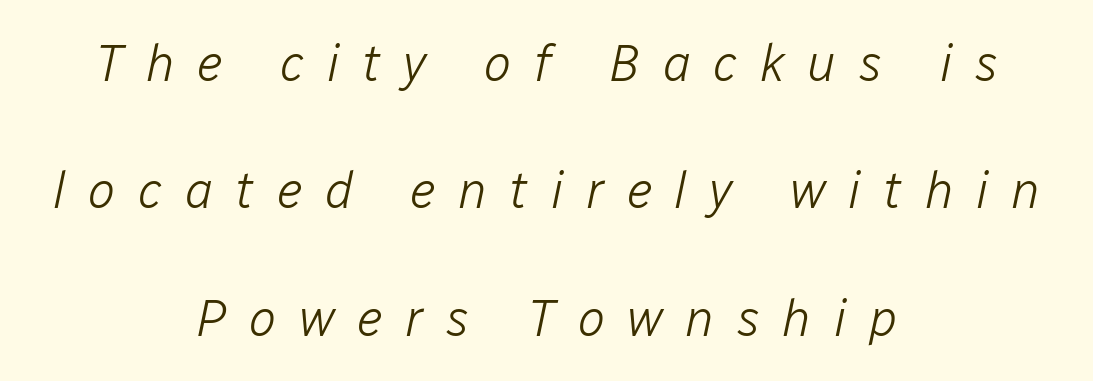
The rendering uses natural spacing where letterforms have individual widths. Bare-footed words on every line. The letters look calm and open, with moderate or lighter stems. Quick note: interline space is abundant. In terms of posture, this sample is oblique.
